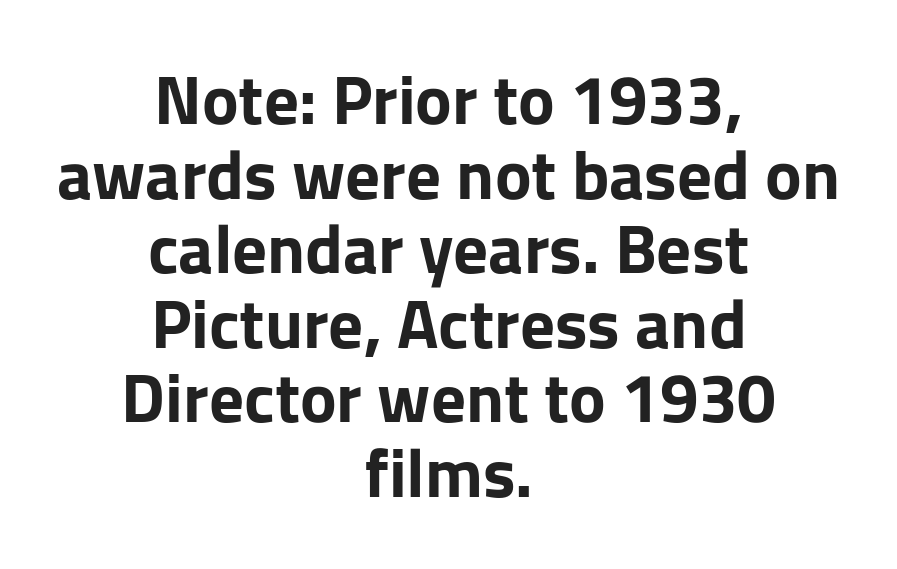
The image shows 69 px bold sans-serif type, upright; set centered, tight line spacing (1.08x), normal letter spacing, not underlined; low stroke contrast and a medium x-height.
